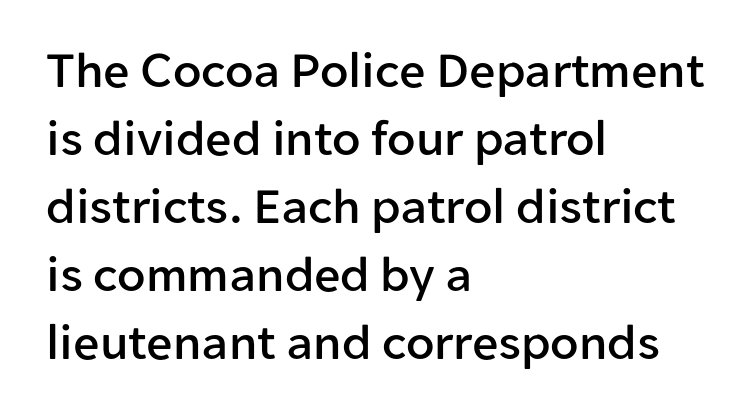
Q: Is the text italic (slanted)? A: No, it is upright.
Q: Is the typeface a serif or a sans-serif typeface? A: Sans-serif.
Q: Is the text underlined? A: No.
Q: How is the paragraph aligned? A: Left-aligned.
Q: Is the spacing between letters normal or unusually wide? A: Normal.
Q: Is the spacing between lines tight, normal or loose? A: Normal.
Q: Width (condensed, normal, or wide)? A: Normal.
Q: Stroke contrast? A: Low.
Q: x-height? A: Medium.
Q: Monospaced? A: No.
